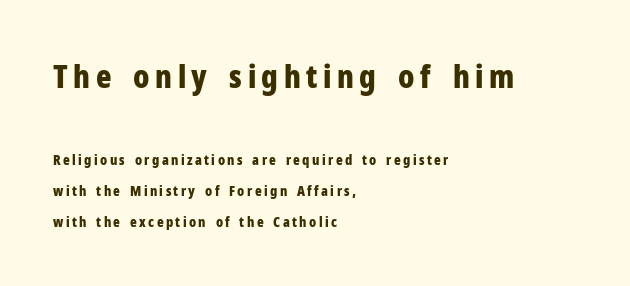
{"serif": "no", "italic": "no", "bold": "yes", "weight": "bold", "width": "condensed", "stroke_contrast": "low", "x_height": "medium", "monospaced": "no", "underline": "no", "align": "left", "line_spacing": "loose", "line_spacing_ratio": 2.23, "larger_block": "first", "size_ratio": 2.29, "glyph_px": 32}
